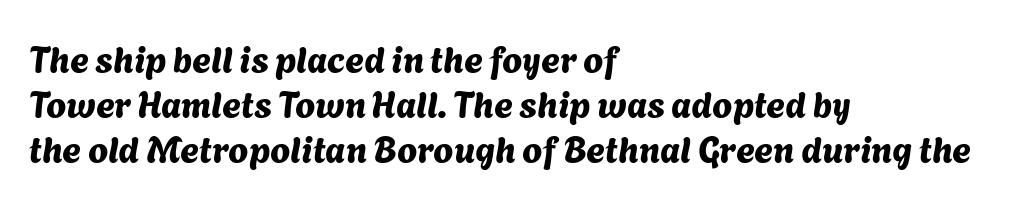
The image shows 36 px sans-serif type; set left-aligned, normal line spacing (1.25x), normal letter spacing, not underlined; medium stroke contrast and a medium x-height.
